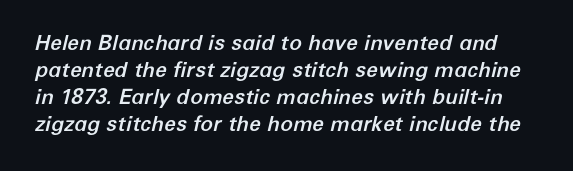
The image shows 21 px text type, italic (leaning right); set normal line spacing (1.29x), normal letter spacing, not underlined.
